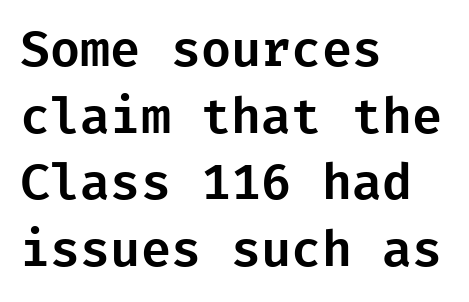
Q: Is the text italic (slanted)? A: No, it is upright.
Q: Is the typeface a serif or a sans-serif typeface? A: Sans-serif.
Q: Is the text underlined? A: No.
Q: How is the paragraph aligned? A: Left-aligned.
Q: Is the spacing between letters normal or unusually wide? A: Normal.
Q: Is the spacing between lines tight, normal or loose? A: Normal.
Q: Width (condensed, normal, or wide)? A: Normal.
Q: Stroke contrast? A: Low.
Q: x-height? A: Medium.
